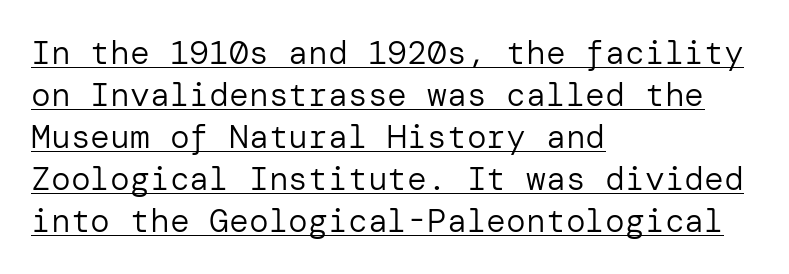
Q: Is the text bold? A: No.
Q: Is the text italic (slanted)? A: No, it is upright.
Q: Is the typeface a serif or a sans-serif typeface? A: Sans-serif.
Q: Is the text underlined? A: Yes.
Q: How is the paragraph aligned? A: Left-aligned.
Q: Is the spacing between letters normal or unusually wide? A: Normal.
Q: Is the spacing between lines tight, normal or loose? A: Normal.
Q: Width (condensed, normal, or wide)? A: Normal.
Q: Stroke contrast? A: Low.
Q: x-height? A: Medium.
